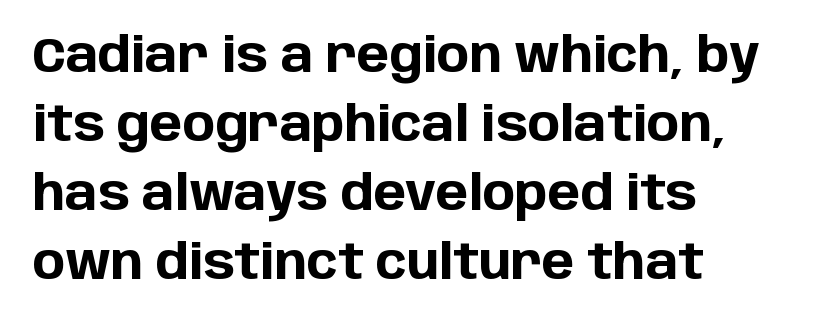
Underlining? Definitely not there. The specimen reads as upright at a glance. Font category for this specimen: sans-serif. Note the varied advance widths — an 'i' is clearly narrower than an 'm'. The space between consecutive lines is moderate.
